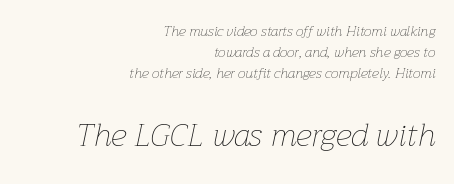
{"italic": "yes", "lean": "right", "slant_degrees": 12, "bold": "no", "weight": "thin", "width": "normal", "stroke_contrast": "low", "x_height": "medium", "monospaced": "no", "underline": "no", "align": "right", "line_spacing": "normal", "line_spacing_ratio": 1.49, "letter_spacing": "normal", "letter_spacing_em": 0.0, "larger_block": "second", "size_ratio": 2.29, "glyph_px": 32}
